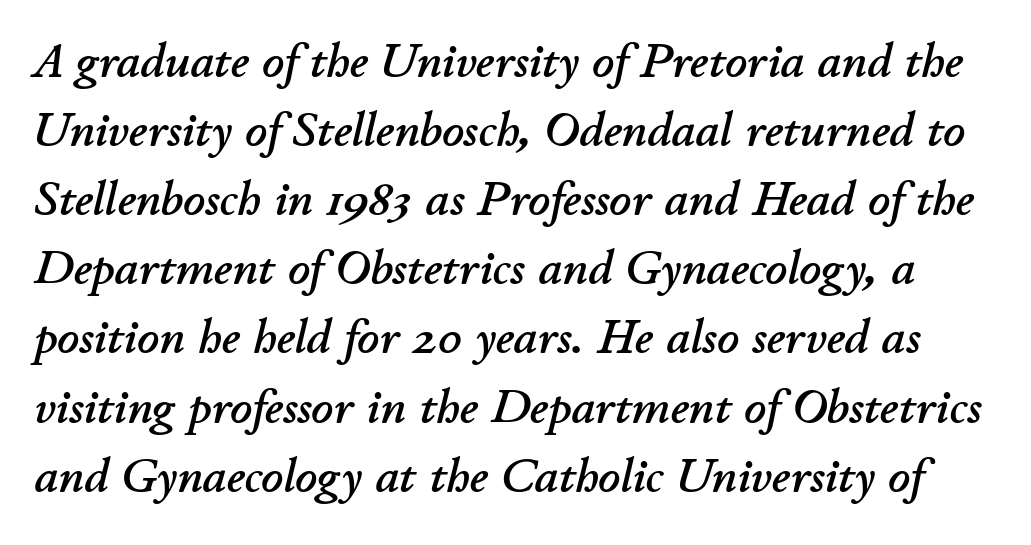
{"italic": "yes", "lean": "right", "slant_degrees": 11, "width": "normal", "stroke_contrast": "low", "x_height": "small", "monospaced": "no", "underline": "no", "line_spacing": "normal", "line_spacing_ratio": 1.44, "letter_spacing": "normal", "letter_spacing_em": 0.0, "glyph_px": 48}
